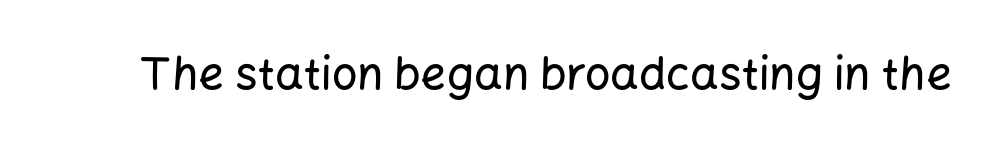
{"serif": "no", "italic": "no", "width": "normal", "stroke_contrast": "low", "x_height": "medium", "monospaced": "no", "underline": "no", "letter_spacing": "normal", "letter_spacing_em": 0.0, "glyph_px": 45}
